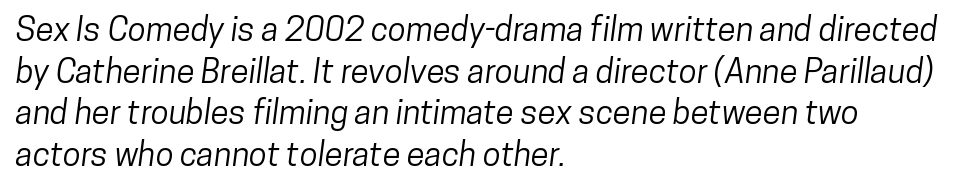
{"serif": "no", "width": "condensed", "stroke_contrast": "low", "x_height": "medium", "monospaced": "no", "underline": "no", "align": "left", "line_spacing": "normal", "line_spacing_ratio": 1.26, "letter_spacing": "normal", "letter_spacing_em": 0.0, "glyph_px": 33}
